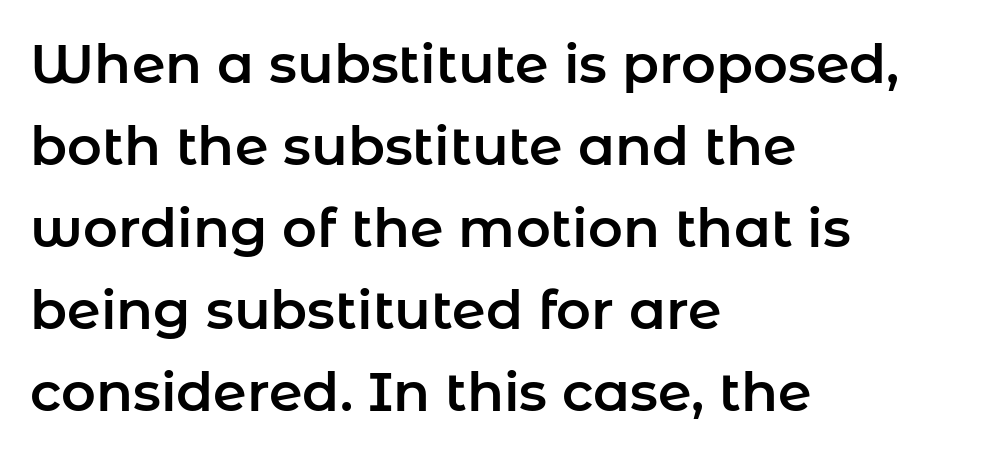
The image shows 54 px sans-serif type, upright; set left-aligned, normal line spacing (1.52x), normal letter spacing, not underlined; low stroke contrast and a medium x-height.
